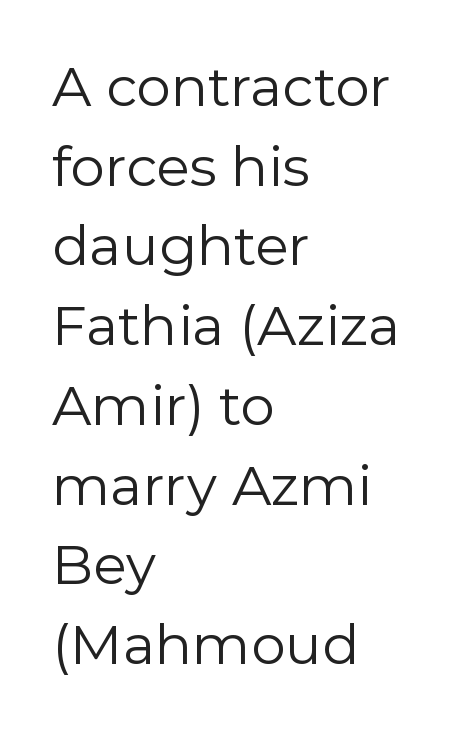
{"serif": "no", "italic": "no", "bold": "no", "weight": "regular", "width": "normal", "stroke_contrast": "low", "x_height": "medium", "monospaced": "no", "underline": "no", "align": "left", "line_spacing": "normal", "line_spacing_ratio": 1.45, "letter_spacing": "normal", "letter_spacing_em": 0.0, "glyph_px": 55}
